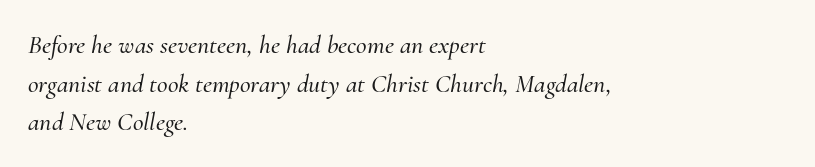
The image shows 26 px text type, italic (leaning right); set left-aligned, normal line spacing (1.49x), normal letter spacing, not underlined.
